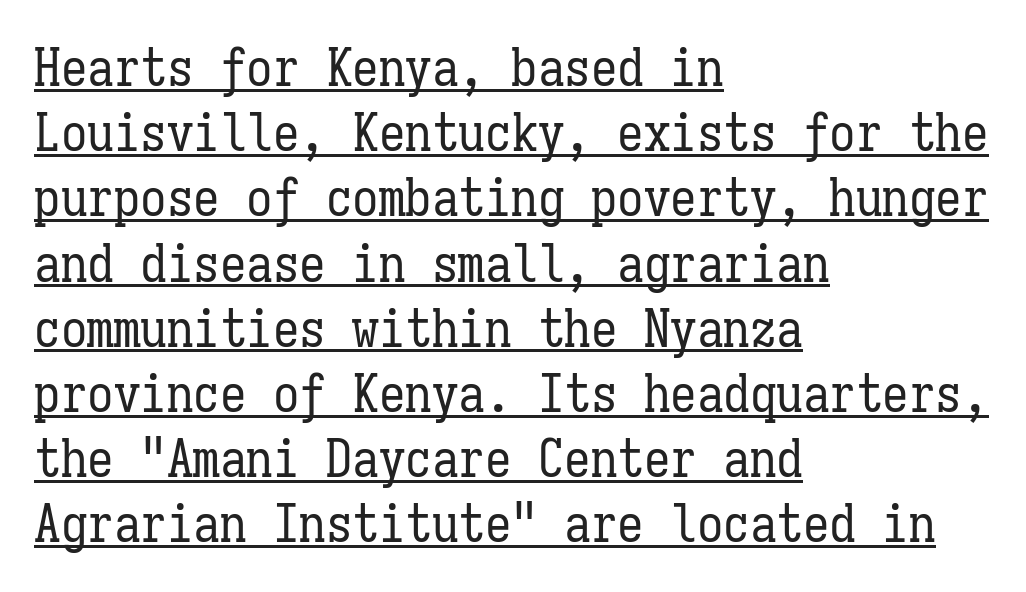
The image shows 53 px regular-weight, condensed type, upright, monospaced; set left-aligned, line spacing 1.23x, normal letter spacing, underlined; low stroke contrast and a medium x-height.
